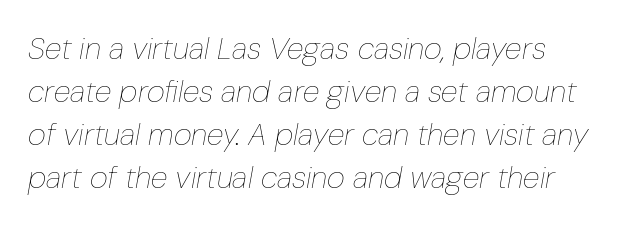
Q: Is the text bold? A: No.
Q: Is the text italic (slanted)? A: Yes, it leans right by about 10 degrees.
Q: Is the text underlined? A: No.
Q: How is the paragraph aligned? A: Left-aligned.
Q: Is the spacing between letters normal or unusually wide? A: Normal.
Q: Is the spacing between lines tight, normal or loose? A: Normal.
Q: Width (condensed, normal, or wide)? A: Condensed.
Q: Stroke contrast? A: Low.
Q: x-height? A: Medium.
Q: Monospaced? A: No.
